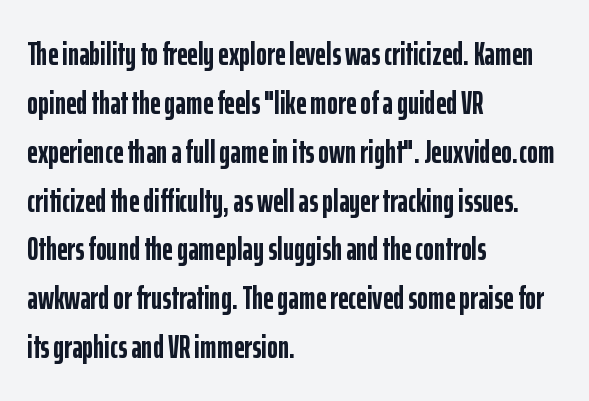
Q: Is the text bold? A: Yes.
Q: Is the text italic (slanted)? A: No, it is upright.
Q: Is the typeface a serif or a sans-serif typeface? A: Sans-serif.
Q: Is the text underlined? A: No.
Q: How is the paragraph aligned? A: Left-aligned.
Q: Is the spacing between letters normal or unusually wide? A: Normal.
Q: Is the spacing between lines tight, normal or loose? A: Normal.
Q: Width (condensed, normal, or wide)? A: Condensed.
Q: Stroke contrast? A: Low.
Q: x-height? A: Medium.
Q: Monospaced? A: No.
